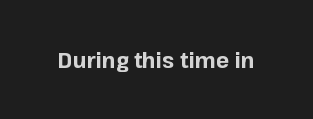
The image shows 22 px bold type, upright; set normal letter spacing, not underlined.
